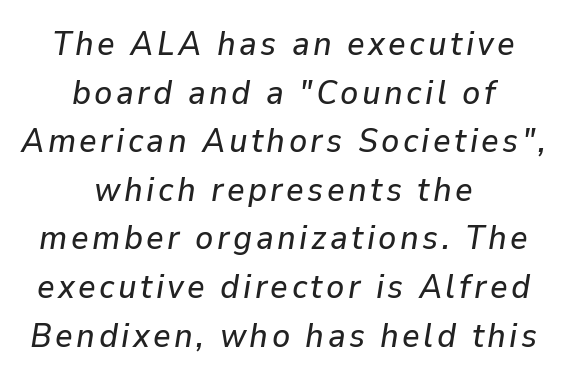
{"italic": "yes", "lean": "right", "slant_degrees": 9, "width": "normal", "stroke_contrast": "low", "x_height": "medium", "monospaced": "no", "underline": "no", "align": "center", "line_spacing": "normal", "line_spacing_ratio": 1.43, "glyph_px": 34}
